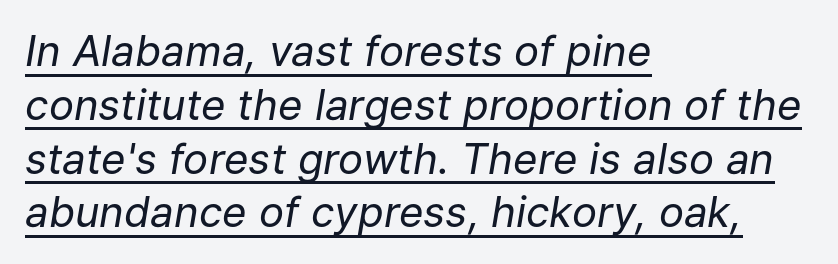
Q: Is the text bold? A: No.
Q: Is the text italic (slanted)? A: Yes, it leans right by about 9 degrees.
Q: Is the text underlined? A: Yes.
Q: How is the paragraph aligned? A: Left-aligned.
Q: Is the spacing between letters normal or unusually wide? A: Normal.
Q: Is the spacing between lines tight, normal or loose? A: Normal.
Q: Width (condensed, normal, or wide)? A: Normal.
Q: Stroke contrast? A: Low.
Q: x-height? A: Medium.
Q: Monospaced? A: No.
